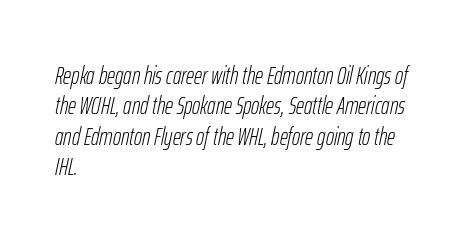
Q: Is the text bold? A: No.
Q: Is the text italic (slanted)? A: Yes, it leans right by about 12 degrees.
Q: Is the text underlined? A: No.
Q: How is the paragraph aligned? A: Left-aligned.
Q: Is the spacing between letters normal or unusually wide? A: Normal.
